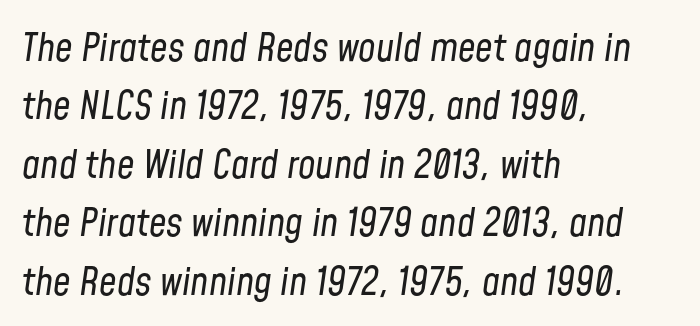
Q: Is the text bold? A: No.
Q: Is the text italic (slanted)? A: Yes, it leans right by about 8 degrees.
Q: Is the text underlined? A: No.
Q: How is the paragraph aligned? A: Left-aligned.
Q: Is the spacing between letters normal or unusually wide? A: Normal.
Q: Is the spacing between lines tight, normal or loose? A: Normal.
Q: Width (condensed, normal, or wide)? A: Condensed.
Q: Stroke contrast? A: Low.
Q: x-height? A: Medium.
Q: Monospaced? A: No.
